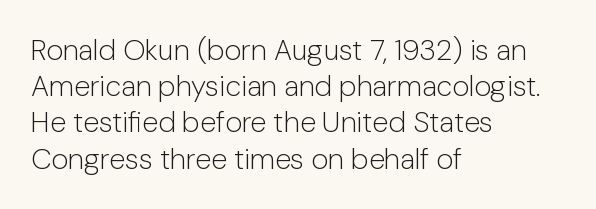
The space beneath each line is pristine and unruled. Between one letter and the next there's only the usual sliver of space. Casual observation: everything's shoved over to the left. Each new line begins a customary step beneath the previous one.
